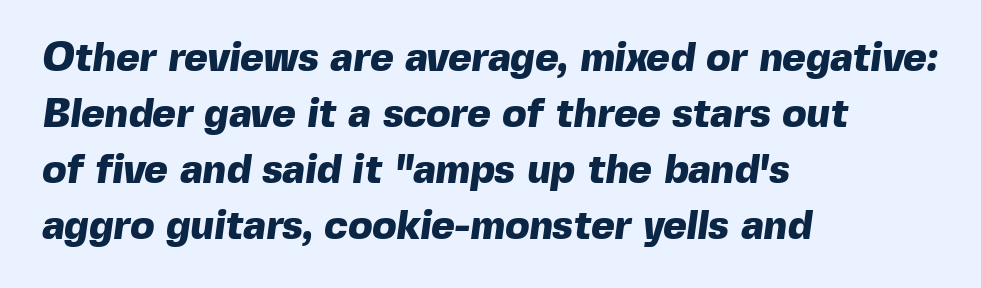
Q: Is the text bold? A: Yes.
Q: Is the typeface a serif or a sans-serif typeface? A: Sans-serif.
Q: Is the text underlined? A: No.
Q: How is the paragraph aligned? A: Left-aligned.
Q: Is the spacing between letters normal or unusually wide? A: Normal.
Q: Is the spacing between lines tight, normal or loose? A: Normal.
Q: Width (condensed, normal, or wide)? A: Normal.
Q: x-height? A: Medium.
Q: Monospaced? A: No.
